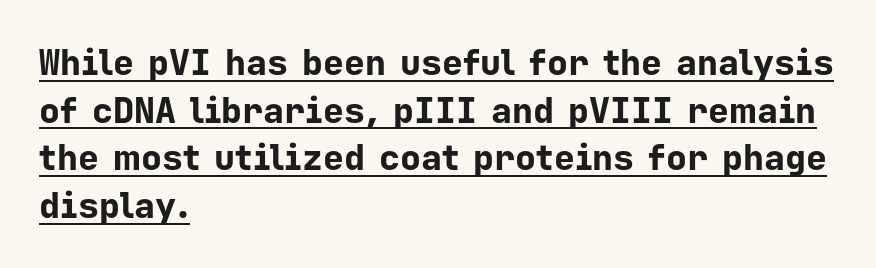
{"serif": "no", "italic": "no", "bold": "yes", "weight": "bold", "width": "normal", "stroke_contrast": "low", "x_height": "medium", "monospaced": "yes", "underline": "yes", "align": "left", "line_spacing": "normal", "line_spacing_ratio": 1.36, "letter_spacing": "normal", "letter_spacing_em": 0.0, "glyph_px": 35}
